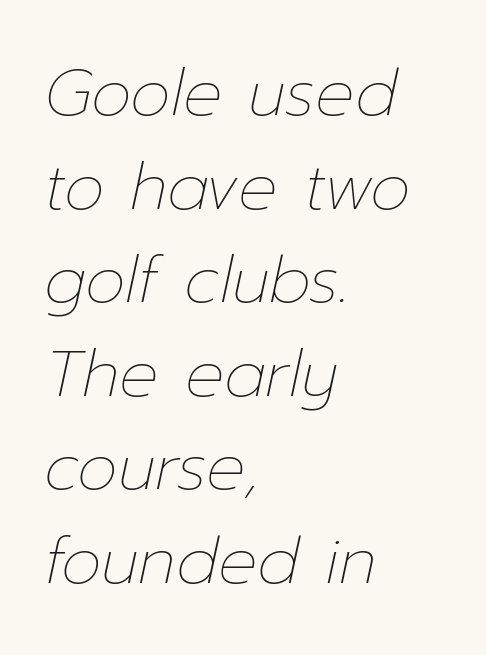
{"italic": "yes", "lean": "right", "slant_degrees": 12, "bold": "no", "weight": "thin", "width": "normal", "stroke_contrast": "low", "x_height": "medium", "monospaced": "no", "underline": "no", "align": "left", "line_spacing": "normal", "line_spacing_ratio": 1.44, "letter_spacing": "normal", "letter_spacing_em": 0.0, "glyph_px": 65}
